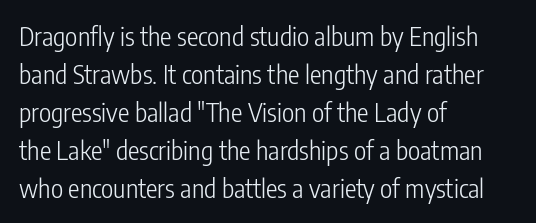
The image shows 26 px text type, upright; set left-aligned, normal line spacing (1.46x), normal letter spacing, not underlined.
